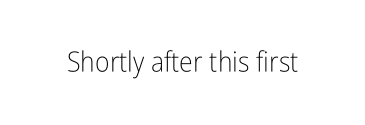
{"serif": "no", "italic": "no", "bold": "no", "weight": "light", "width": "condensed", "stroke_contrast": "low", "x_height": "medium", "monospaced": "no", "underline": "no", "letter_spacing": "normal", "letter_spacing_em": 0.0, "glyph_px": 28}
